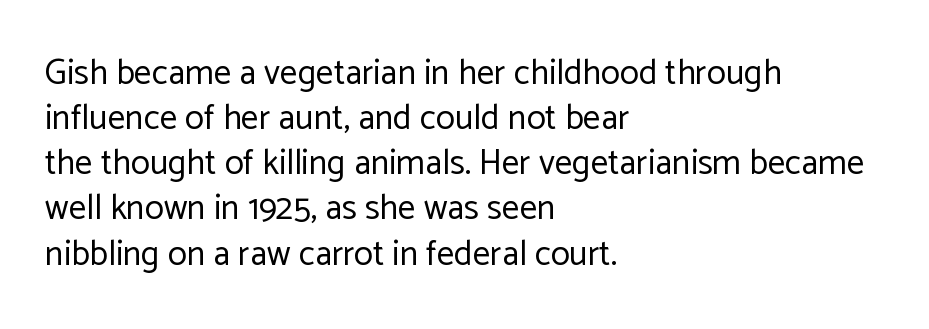
The foot of each line stays bare and open. Note the varied advance widths — an 'i' is clearly narrower than an 'm'. No chunkiness to these letters — they're not bold. Compared with typical paragraphs, the rows here are spaced about the same. Nothing sits at the stroke ends, so this counts as sans-serif.
